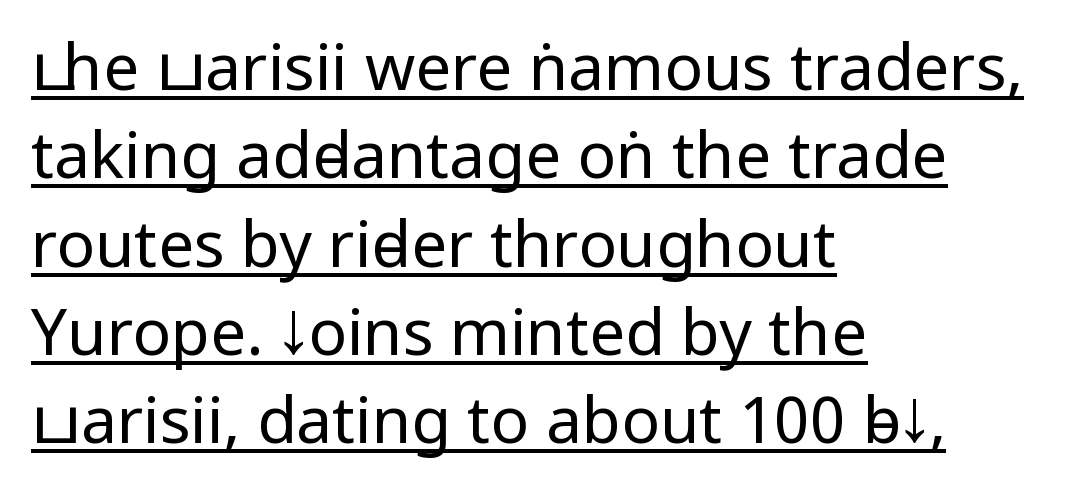
The image shows 64 px regular-weight, condensed sans-serif type, upright; set left-aligned, normal line spacing (1.38x), normal letter spacing, underlined; low stroke contrast and a large x-height.
